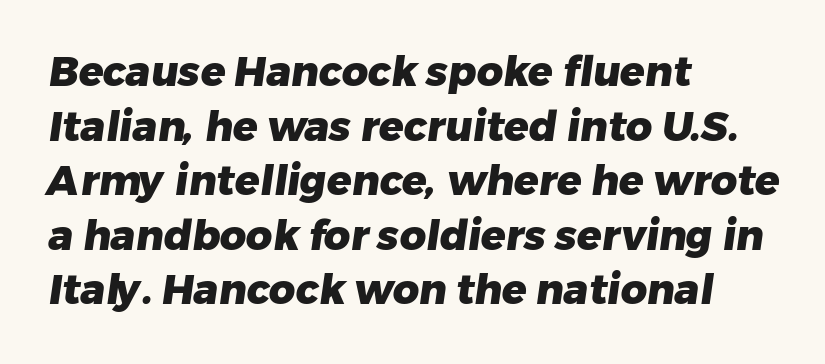
These lines keep a tight, regular rhythm from letter to letter. Each letter's strokes conclude bluntly, with no projecting serifs. The rendering uses a bold face; every stroke is thick and dark. How would I describe the line gaps? Plain and ordinary. If you drew a ruler down the left edge, every line would touch it. Varying glyph widths throughout — classic text-font behaviour.
